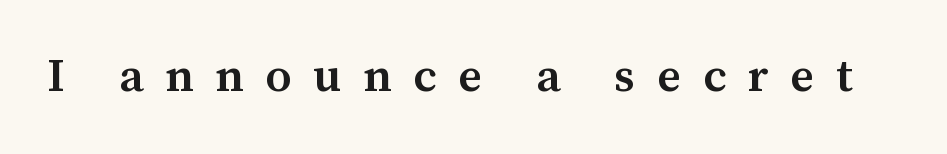
The image shows 47 px semibold serif type, upright; set unusually wide letter spacing (+0.46 em), not underlined; medium stroke contrast and a medium x-height.
